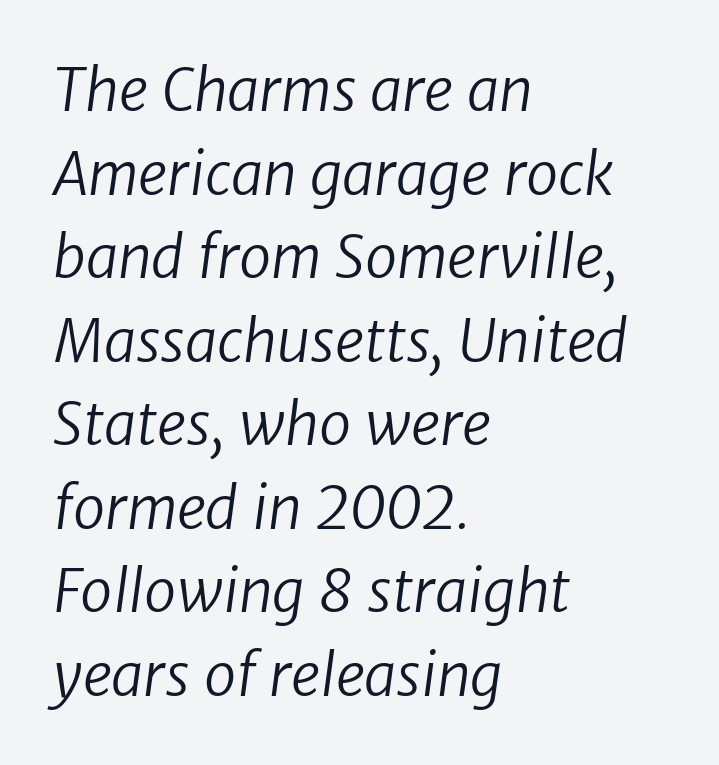
{"serif": "no", "bold": "no", "weight": "regular", "width": "normal", "stroke_contrast": "low", "x_height": "medium", "monospaced": "no", "underline": "no", "align": "left", "line_spacing": "normal", "line_spacing_ratio": 1.44, "letter_spacing": "normal", "letter_spacing_em": 0.0, "glyph_px": 58}
